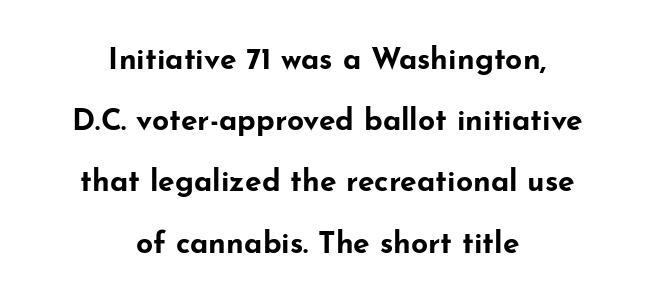
The typesetting leans heavy: a genuine bold. You could not count columns in this text — the font is proportionally spaced. This sample trades compactness for vertical openness between lines. Compared with a flush-left layout, this one balances lines on the center instead. Unmarked baselines from the first word to the last.
